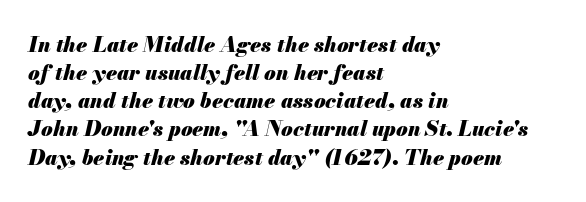
The image shows 21 px bold type, italic (leaning right); set left-aligned, normal line spacing (1.34x), normal letter spacing, not underlined.
